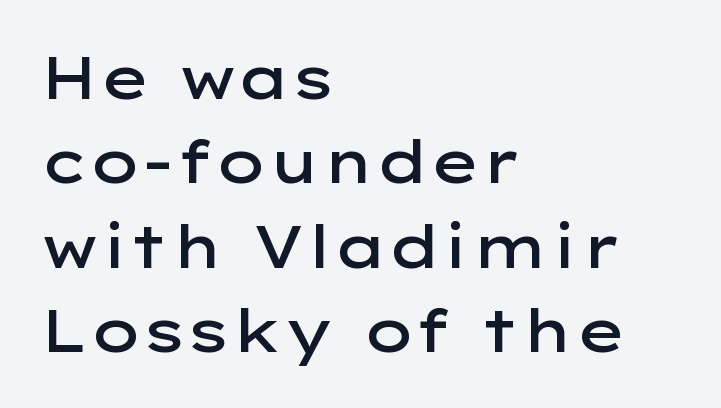
Nobody touched the tracking dial on this one. Characters remain perfectly vertical along every line. Compared with typical paragraphs, the rows here are spaced about the same. Each glyph is drawn with semibold strokes, heavier than normal yet not fully bold. Any mark beneath the type? The region is blank. Spacing verdict: proportional, widths tailored to each character.
